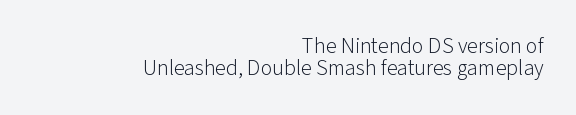
The image shows 22 px text type, upright; set right-aligned, tight line spacing (1.0x), normal letter spacing, not underlined.
